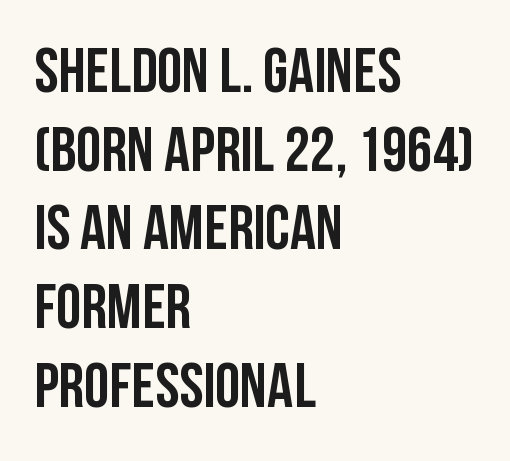
If you drew a ruler down the left edge, every line would touch it. Think of a printed novel: that variable character pitch is what you see here. The letters stand straight up with perfectly vertical stems. The font family rendered here belongs to the sans-serif group.
